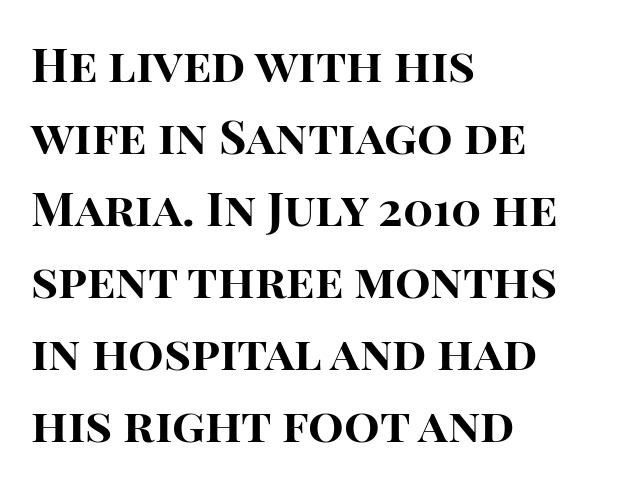
Anything drawn beneath the words? Only blank space. Regarding leading, the lines here are spaced in the standard way. Think of a printed novel: that variable character pitch is what you see here. Does extra space separate the letters? No, they use regular spacing. Check where the strokes stop: nothing finishes them off — pure sans. Tall strokes in this sample are plumb rather than angled.
